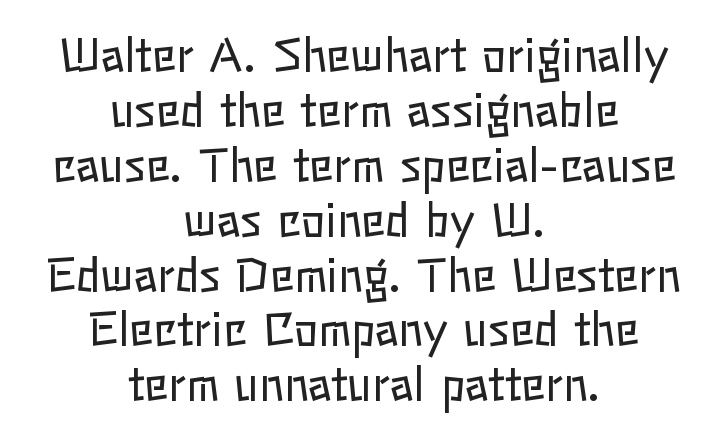
Descenders are the only things crossing below the line. Rendered with straight, roman letterforms. These lines are rendered in a variable-pitch font. The font sits on the lighter half of the weight spectrum, regular included.
